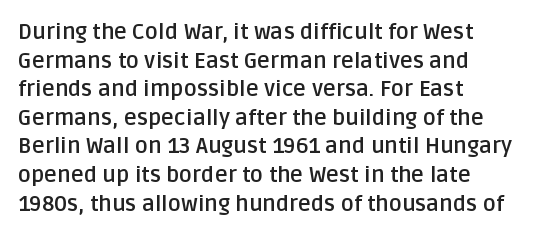
Q: Is the text bold? A: Yes.
Q: Is the text italic (slanted)? A: No, it is upright.
Q: Is the text underlined? A: No.
Q: How is the paragraph aligned? A: Left-aligned.
Q: Is the spacing between letters normal or unusually wide? A: Normal.
Q: Is the spacing between lines tight, normal or loose? A: Normal.
